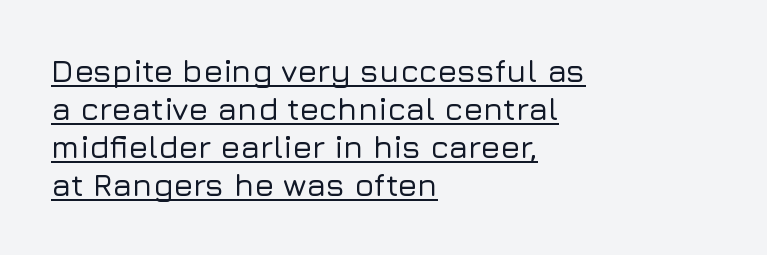
Q: Is the text italic (slanted)? A: No, it is upright.
Q: Is the typeface a serif or a sans-serif typeface? A: Sans-serif.
Q: Is the text underlined? A: Yes.
Q: How is the paragraph aligned? A: Left-aligned.
Q: Is the spacing between letters normal or unusually wide? A: Normal.
Q: Width (condensed, normal, or wide)? A: Normal.
Q: Stroke contrast? A: Low.
Q: x-height? A: Medium.
Q: Monospaced? A: No.
